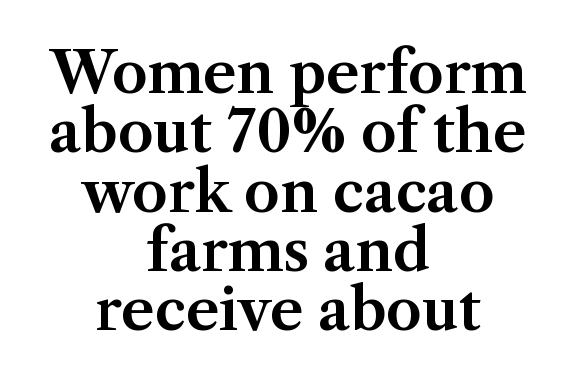
{"serif": "yes", "italic": "no", "width": "normal", "stroke_contrast": "medium", "x_height": "medium", "monospaced": "no", "underline": "no", "align": "center", "line_spacing": "tight", "line_spacing_ratio": 1.04, "letter_spacing": "normal", "letter_spacing_em": 0.0, "glyph_px": 57}
